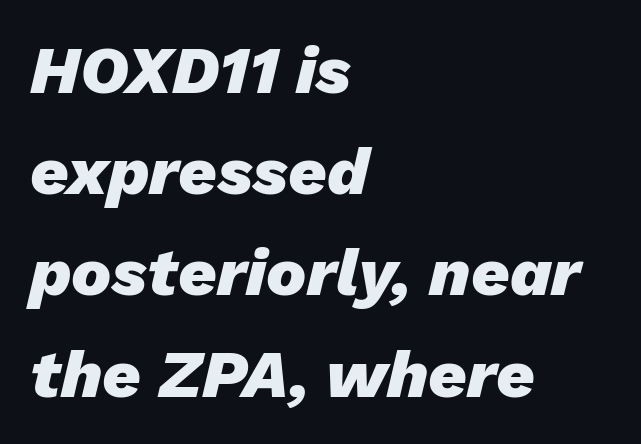
There's an unmistakable incline to the writing here. Weight: bold. Proportional: the letters do not fall into vertical columns. A normal amount of white space separates one row of letters from the next. The letterforms sit shoulder to shoulder at normal distance.
